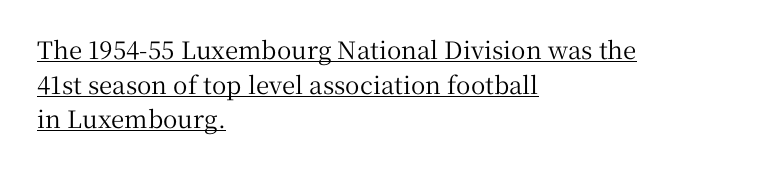
Notice how a bar underscores the lettering throughout. Each new line begins a customary step beneath the previous one. This sample uses an upright cut, with every glyph sitting square on the baseline. Compared with typical body copy, the letter spacing here is the same. The rag falls on the right side of this text block.
